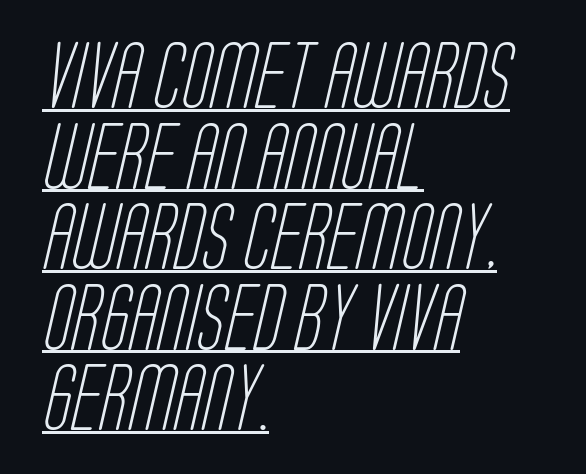
The lines in this sample share a left origin and differ only in where they stop. Nobody touched the tracking dial on this one. No heavy texture on the line: the type isn't bold. The typeface chosen for these lines omits serifs. These lines are rendered in a variable-pitch font. This sample carries an underscore along the baseline area.
